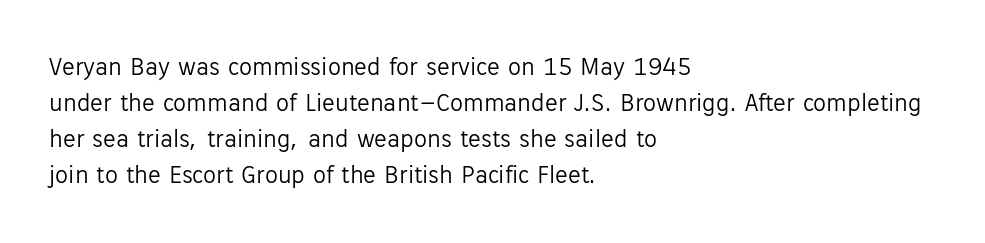
The image shows 26 px text type, upright; set left-aligned, normal line spacing (1.39x), normal letter spacing, not underlined.
